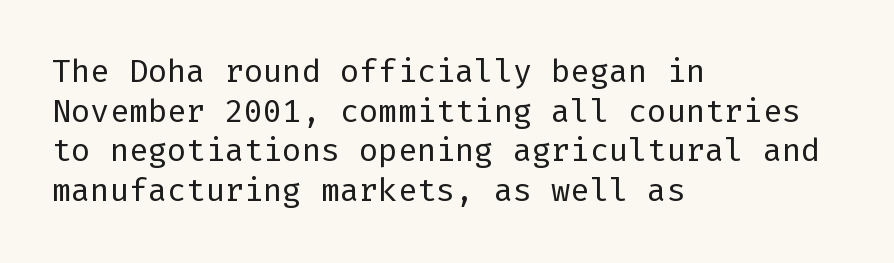
The image shows 32 px regular-weight sans-serif type, upright; set left-aligned, line spacing 1.24x, normal letter spacing, not underlined; low stroke contrast and a medium x-height.
